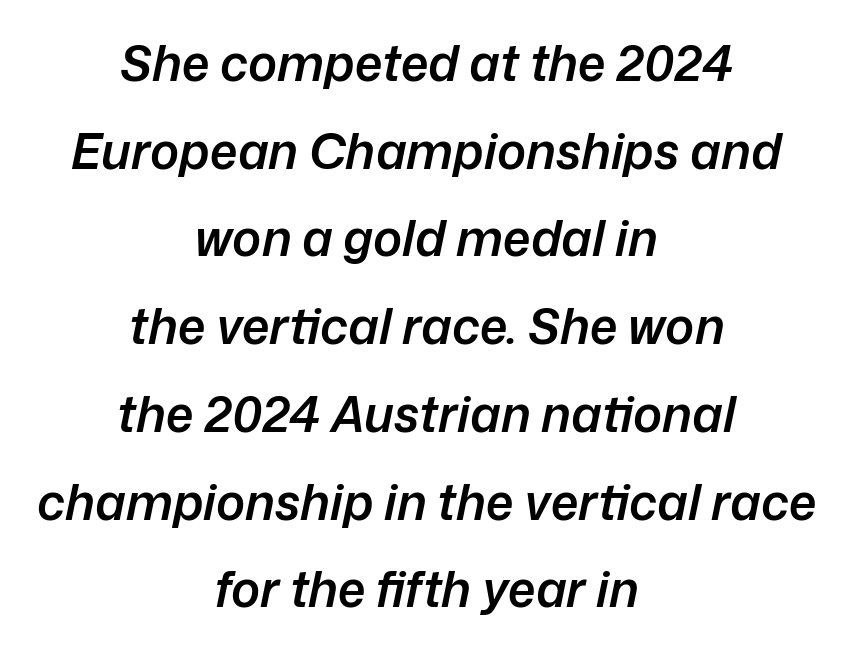
The image shows 49 px semibold type, italic (leaning right); set centered, line spacing 1.79x, normal letter spacing, not underlined; low stroke contrast and a medium x-height.
